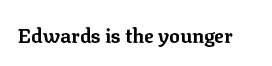
The image shows 20 px bold type, upright; set normal letter spacing, not underlined.
